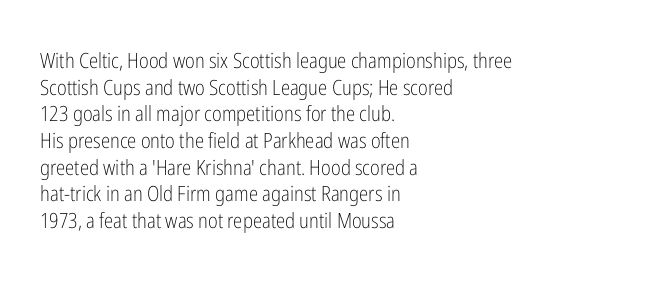
{"italic": "no", "bold": "no", "underline": "no", "align": "left", "line_spacing": "normal", "line_spacing_ratio": 1.27, "letter_spacing": "normal", "letter_spacing_em": 0.0, "glyph_px": 21}
